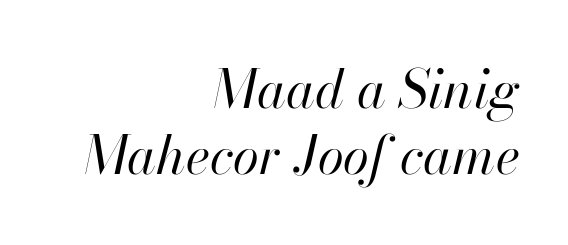
{"italic": "yes", "lean": "right", "slant_degrees": 13, "bold": "no", "weight": "regular", "width": "normal", "stroke_contrast": "high", "x_height": "small", "monospaced": "no", "underline": "no", "align": "right", "line_spacing": "normal", "line_spacing_ratio": 1.25, "letter_spacing": "normal", "letter_spacing_em": 0.0, "glyph_px": 53}
